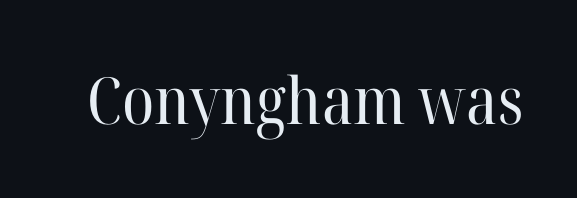
The passage shown is typeset with a serif family. Tracking value appears to be zero — textbook default spacing. Stem width sits at or under what a default text font uses. Quick note: underline off. This is the regular roman posture of the typeface. Looks like regular typesetting: each glyph gets only the width it needs.
